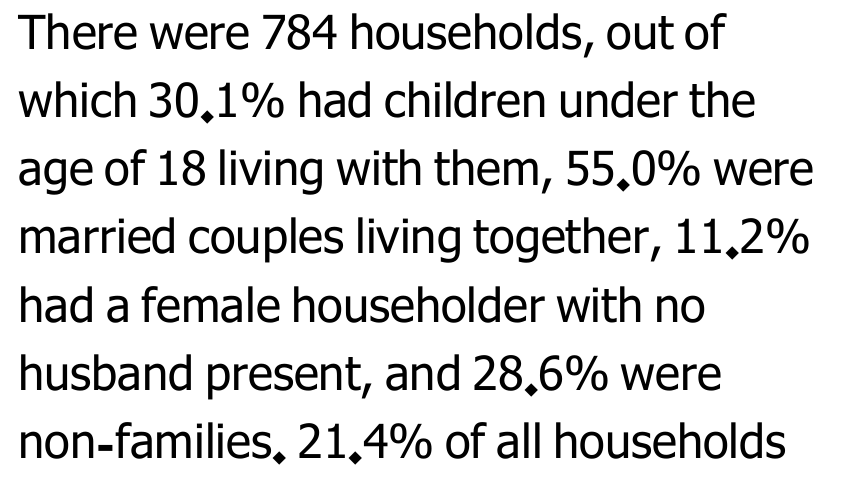
{"serif": "no", "italic": "no", "bold": "no", "weight": "regular", "width": "normal", "stroke_contrast": "low", "x_height": "medium", "monospaced": "no", "underline": "no", "align": "left", "line_spacing": "normal", "line_spacing_ratio": 1.45, "letter_spacing": "normal", "letter_spacing_em": 0.0, "glyph_px": 47}
